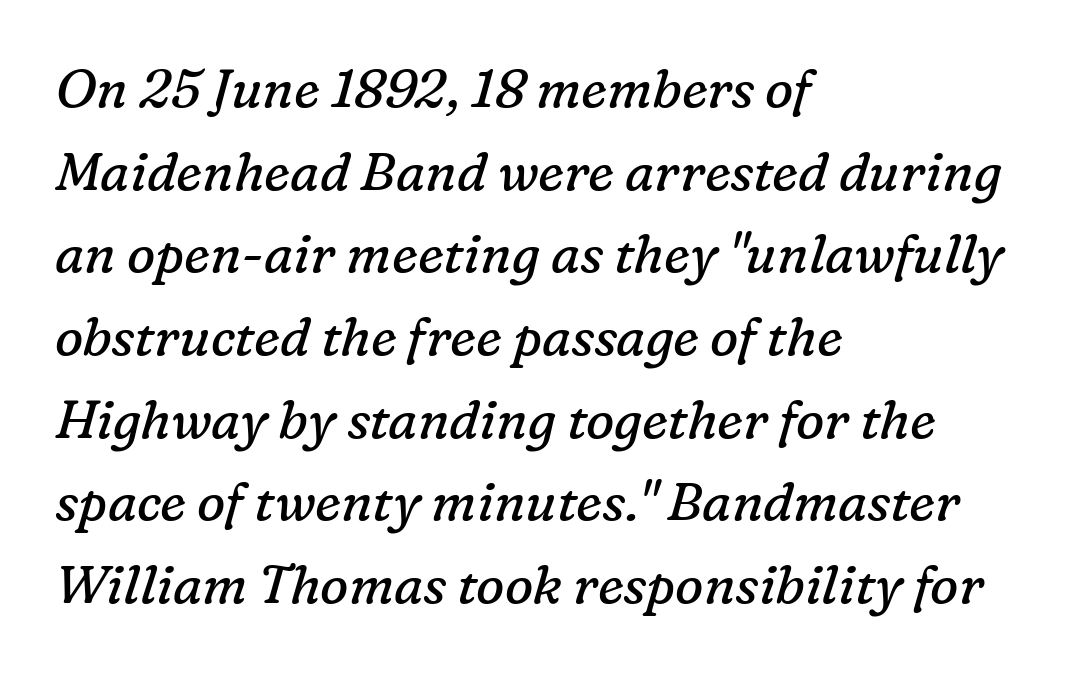
These lines are rendered in a variable-pitch font. Vertical spacing — default. Unbolded letterforms with no extra heft. This sample is left-justified, so line endings fall wherever the words run out. Little horizontal feet cap the strokes, marking this as serif type. Plain, unruled lines of type.
